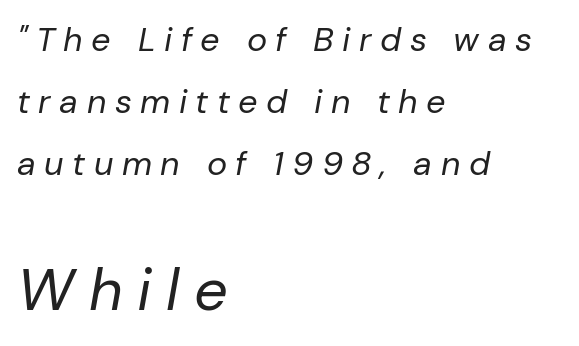
{"italic": "yes", "lean": "right", "slant_degrees": 10, "bold": "no", "weight": "regular", "width": "normal", "stroke_contrast": "low", "x_height": "medium", "monospaced": "no", "underline": "no", "align": "left", "line_spacing_ratio": 1.83, "letter_spacing": "wide", "letter_spacing_em": 0.25, "larger_block": "second", "size_ratio": 1.74, "glyph_px": 59}
